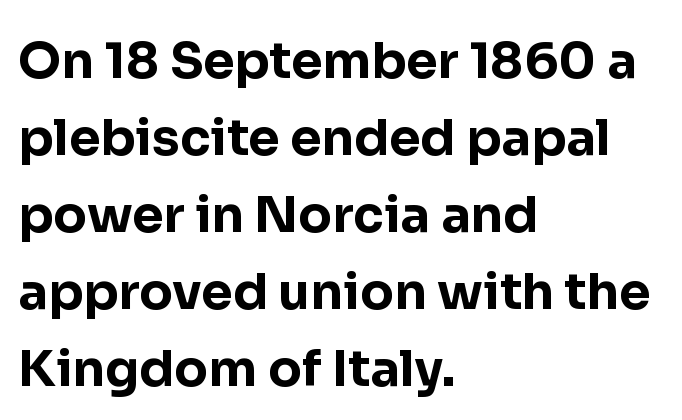
{"serif": "no", "italic": "no", "bold": "yes", "weight": "bold", "width": "normal", "stroke_contrast": "low", "x_height": "medium", "monospaced": "no", "underline": "no", "align": "left", "line_spacing": "normal", "line_spacing_ratio": 1.54, "letter_spacing": "normal", "letter_spacing_em": 0.0, "glyph_px": 50}
